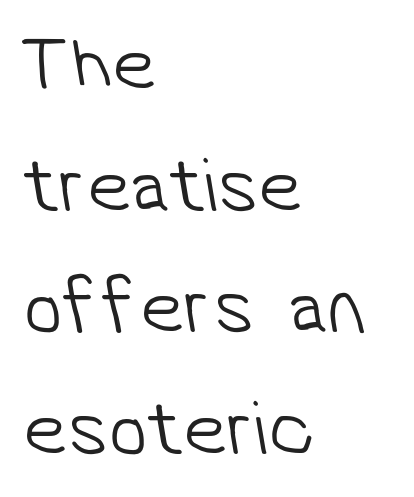
The image shows 78 px light sans-serif type; set left-aligned, normal line spacing (1.56x), normal letter spacing, not underlined; low stroke contrast and a medium x-height.
